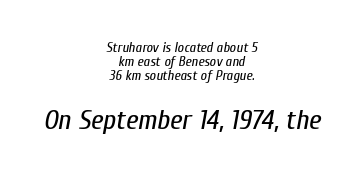
{"italic": "yes", "lean": "right", "slant_degrees": 10, "bold": "no", "weight": "regular", "width": "condensed", "stroke_contrast": "low", "x_height": "medium", "monospaced": "no", "underline": "no", "align": "center", "line_spacing": "tight", "line_spacing_ratio": 0.99, "letter_spacing": "normal", "letter_spacing_em": 0.0, "larger_block": "second", "size_ratio": 2.0, "glyph_px": 28}
